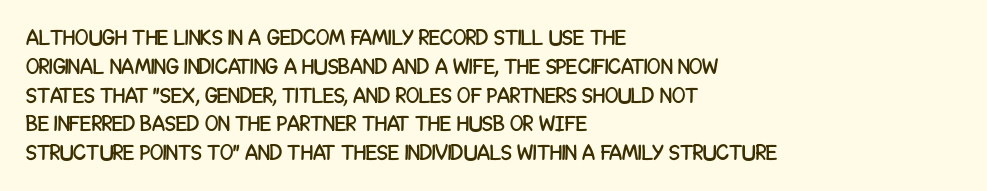
{"italic": "no", "underline": "no", "align": "left", "line_spacing": "normal", "line_spacing_ratio": 1.31, "letter_spacing": "normal", "letter_spacing_em": 0.0, "glyph_px": 22}
